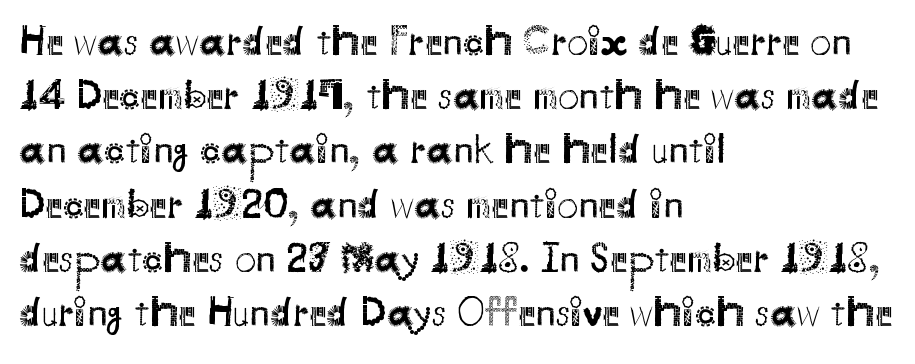
{"serif": "no", "italic": "no", "bold": "no", "weight": "regular", "width": "normal", "stroke_contrast": "medium", "x_height": "small", "monospaced": "no", "underline": "no", "align": "left", "line_spacing": "normal", "line_spacing_ratio": 1.29, "letter_spacing": "normal", "letter_spacing_em": 0.0, "glyph_px": 42}
